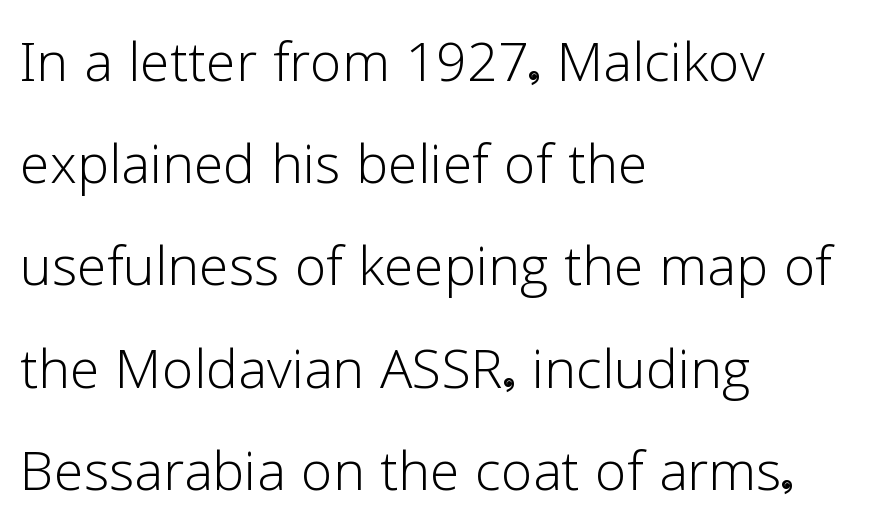
The image shows 72 px light sans-serif type, upright; set left-aligned, normal line spacing (1.42x), normal letter spacing, not underlined; low stroke contrast and a medium x-height.
